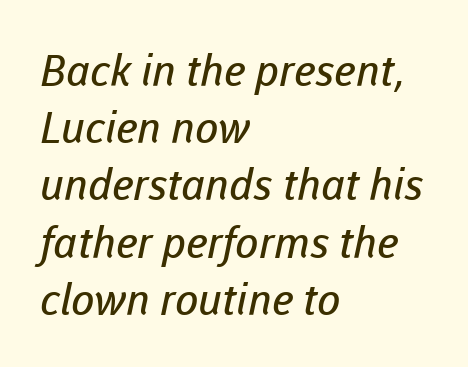
Q: Is the text bold? A: No.
Q: Is the typeface a serif or a sans-serif typeface? A: Sans-serif.
Q: Is the text underlined? A: No.
Q: How is the paragraph aligned? A: Left-aligned.
Q: Is the spacing between letters normal or unusually wide? A: Normal.
Q: Is the spacing between lines tight, normal or loose? A: Normal.
Q: Width (condensed, normal, or wide)? A: Normal.
Q: Stroke contrast? A: Low.
Q: x-height? A: Medium.
Q: Monospaced? A: No.
